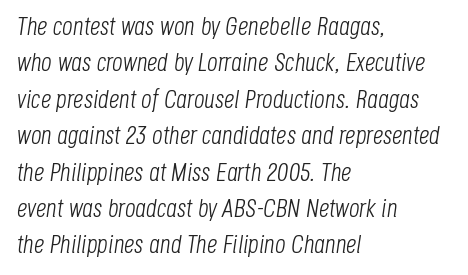
The image shows 26 px text type, italic (leaning right); set left-aligned, normal line spacing (1.4x), normal letter spacing, not underlined.
